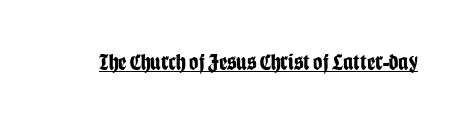
{"italic": "no", "bold": "yes", "underline": "yes", "letter_spacing": "normal", "letter_spacing_em": 0.0, "glyph_px": 23}
